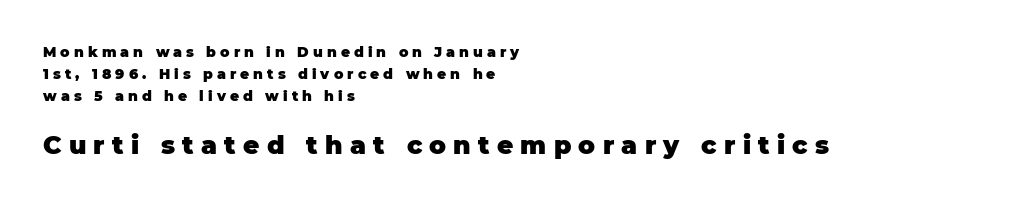
The image shows 25 px bold type, upright; set left-aligned, normal line spacing (1.57x), unusually wide letter spacing (+0.29 em), not underlined; the second (bottom) block is 1.79x larger.
